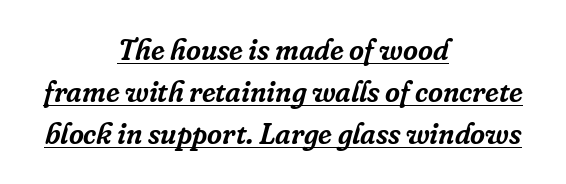
Examine the stroke ends and you'll spot serifs. Visually the block forms a symmetrical silhouette, jagged on both flanks. How would I describe the line gaps? Plain and ordinary. Here the glyphs are tracked normally, forming tight word shapes. The string is rendered with underlining switched on.
